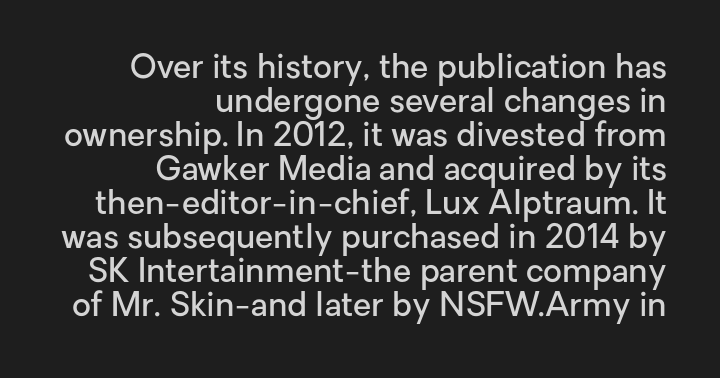
The image shows 33 px semibold sans-serif type, upright; set right-aligned, tight line spacing (1.03x), normal letter spacing, not underlined; low stroke contrast and a medium x-height.
